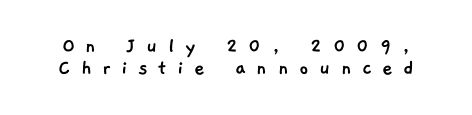
Q: Is the text underlined? A: No.
Q: Is the spacing between letters normal or unusually wide? A: Unusually wide.
Q: Is the spacing between lines tight, normal or loose? A: Tight.
